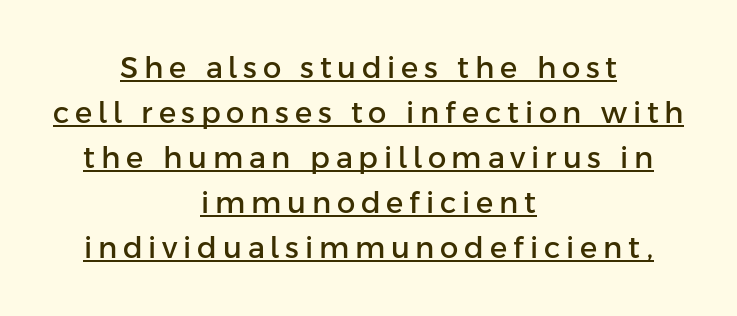
The image shows 29 px sans-serif type, upright; set centered, normal line spacing (1.55x), unusually wide letter spacing (+0.2 em), underlined; low stroke contrast and a medium x-height.
